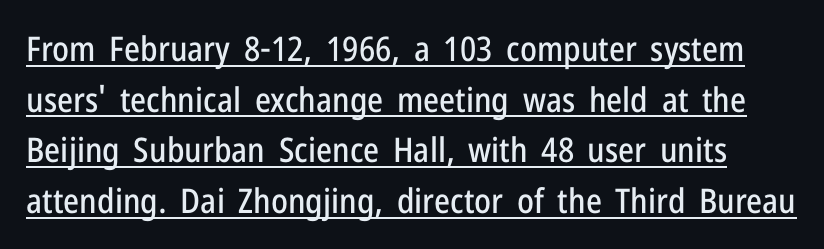
A typesetter would call this zero additional tracking. Each new line begins a customary step beneath the previous one. This is the regular roman posture of the typeface. Do the characters align in a grid? No, the font is proportional. Descenders here cross a horizontal rule under the line. Unlike a traditional serif, this face leaves its strokes unadorned.
